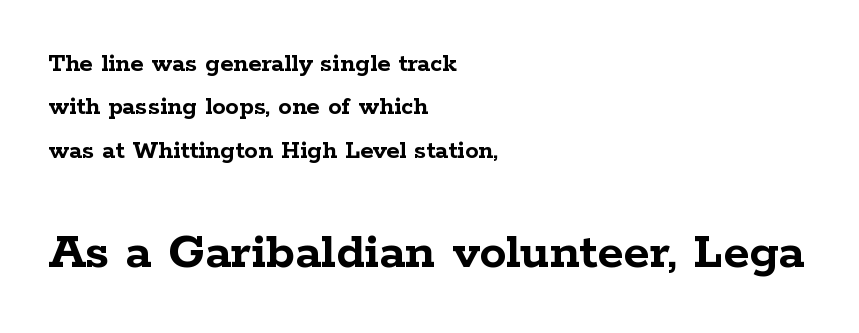
The image shows 54 px semibold, wide serif type, upright; set left-aligned, normal line spacing (1.61x), normal letter spacing, not underlined; the second (bottom) block is 2.0x larger; low stroke contrast and a medium x-height.
